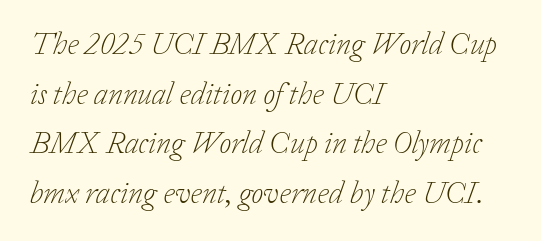
Q: Is the text bold? A: No.
Q: Is the text italic (slanted)? A: Yes, it leans right by about 20 degrees.
Q: Is the typeface a serif or a sans-serif typeface? A: Serif.
Q: Is the text underlined? A: No.
Q: How is the paragraph aligned? A: Left-aligned.
Q: Is the spacing between letters normal or unusually wide? A: Normal.
Q: Is the spacing between lines tight, normal or loose? A: Normal.
Q: Width (condensed, normal, or wide)? A: Normal.
Q: Stroke contrast? A: Low.
Q: x-height? A: Medium.
Q: Monospaced? A: No.
